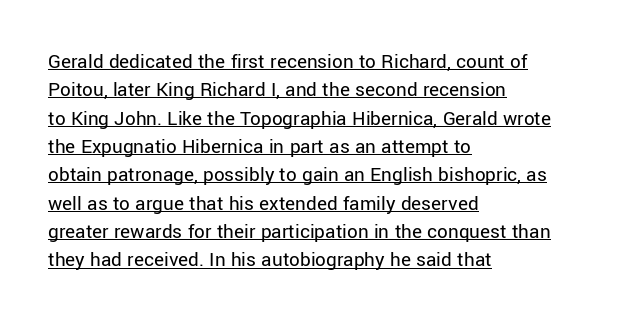
Q: Is the text bold? A: No.
Q: Is the text italic (slanted)? A: No, it is upright.
Q: Is the text underlined? A: Yes.
Q: How is the paragraph aligned? A: Left-aligned.
Q: Is the spacing between letters normal or unusually wide? A: Normal.
Q: Is the spacing between lines tight, normal or loose? A: Normal.
